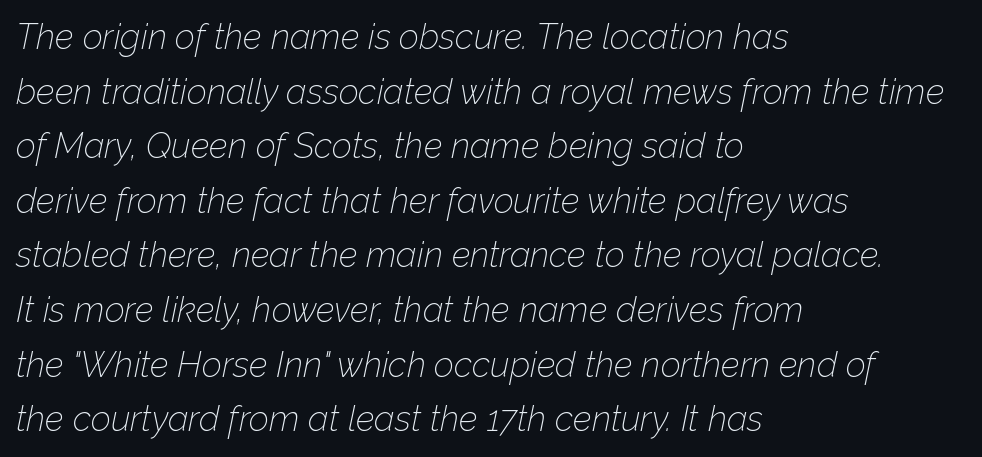
Q: Is the text bold? A: No.
Q: Is the text italic (slanted)? A: Yes, it leans right by about 12 degrees.
Q: Is the text underlined? A: No.
Q: How is the paragraph aligned? A: Left-aligned.
Q: Is the spacing between letters normal or unusually wide? A: Normal.
Q: Is the spacing between lines tight, normal or loose? A: Normal.
Q: Width (condensed, normal, or wide)? A: Normal.
Q: Stroke contrast? A: Low.
Q: x-height? A: Medium.
Q: Monospaced? A: No.
